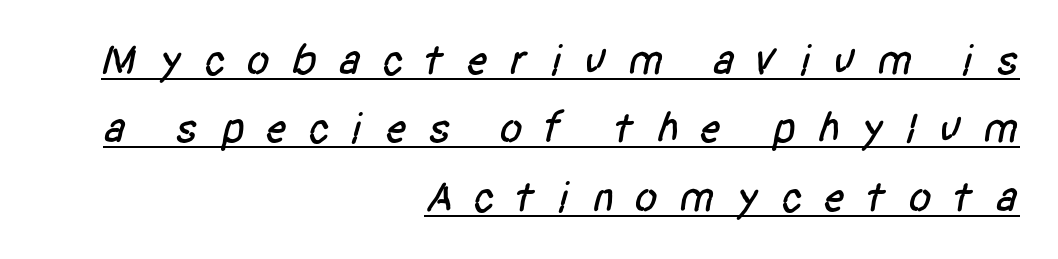
Proportional: the letters do not fall into vertical columns. Has an underline been added? It has. The rendering anchors every line to the right-hand side. Does extra space separate the letters? Yes, quite a lot of it.
